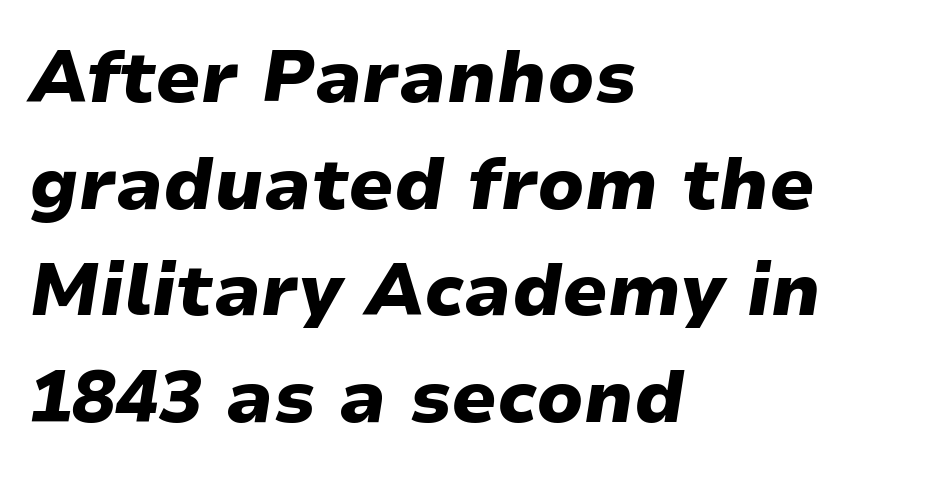
{"italic": "yes", "lean": "right", "slant_degrees": 9, "bold": "yes", "weight": "heavy", "width": "wide", "stroke_contrast": "low", "x_height": "medium", "monospaced": "no", "underline": "no", "align": "left", "line_spacing": "normal", "line_spacing_ratio": 1.48, "letter_spacing": "normal", "letter_spacing_em": 0.0, "glyph_px": 72}
